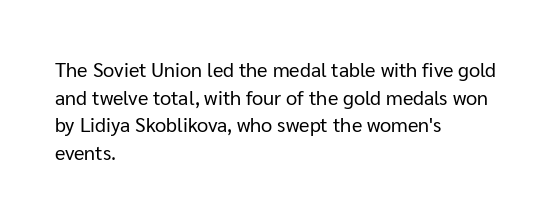
This rendering leaves character spacing at its baseline value. These lines stack with their left ends in a neat column. Reading down the column, the eye jumps a familiar distance to each next line. Stroke mass is kept to a normal reading level or below. Unlike italic type, these characters show no tilt at all. No word sits above an underline.
